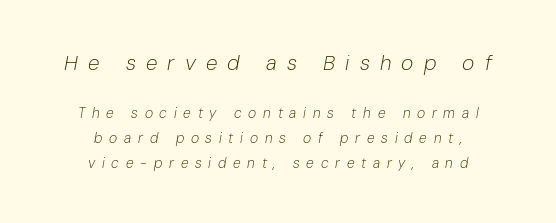
The image shows 21 px text type, italic (leaning right); set centered, line spacing 1.81x, unusually wide letter spacing (+0.48 em), not underlined; the first (top) block is 1.5x larger.
